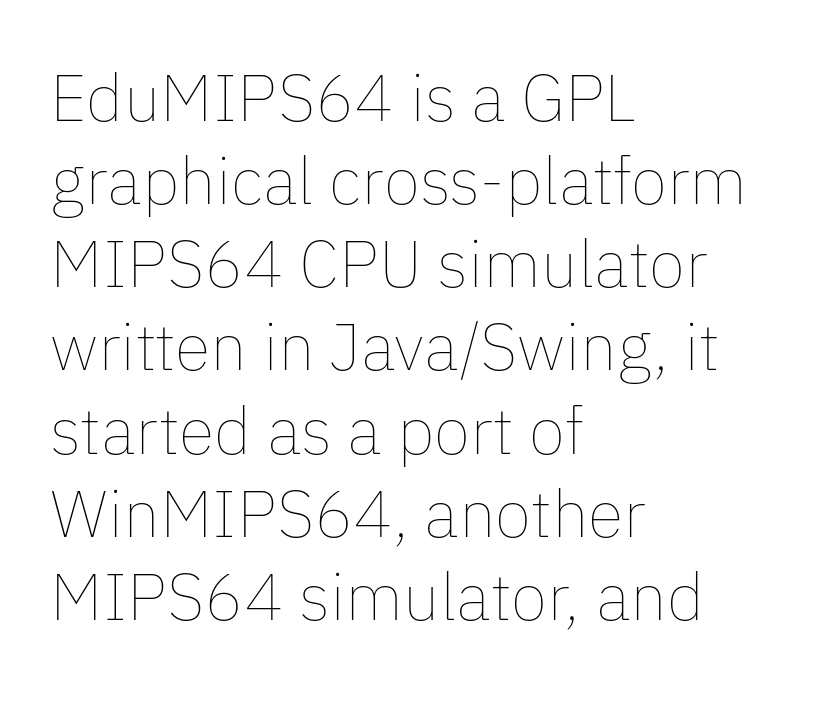
Q: Is the text bold? A: No.
Q: Is the text italic (slanted)? A: No, it is upright.
Q: Is the text underlined? A: No.
Q: How is the paragraph aligned? A: Left-aligned.
Q: Is the spacing between letters normal or unusually wide? A: Normal.
Q: Is the spacing between lines tight, normal or loose? A: Normal.
Q: Width (condensed, normal, or wide)? A: Normal.
Q: Stroke contrast? A: Low.
Q: x-height? A: Medium.
Q: Monospaced? A: No.
